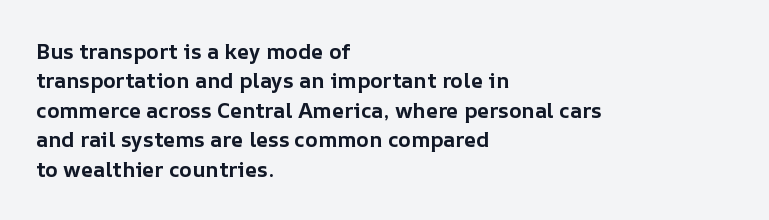
{"italic": "no", "bold": "yes", "underline": "no", "align": "left", "line_spacing": "normal", "line_spacing_ratio": 1.4, "letter_spacing": "normal", "letter_spacing_em": 0.0, "glyph_px": 21}
